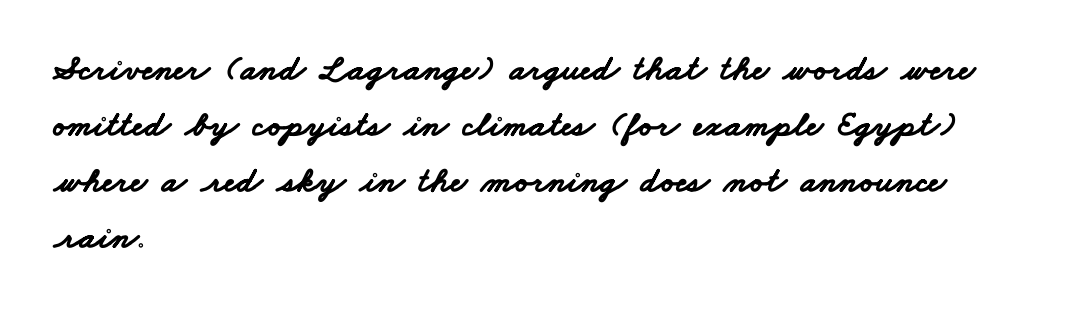
The leading is moderate, giving the passage an even texture. Do the characters align in a grid? No, the font is proportional. Check the space under the baseline: it is left empty. What stands out about the letter spacing? Nothing — it is the standard amount. The text was rendered using a sans face with plain stroke endings. How heavy is the stroke? Heavy — this is a bold.
